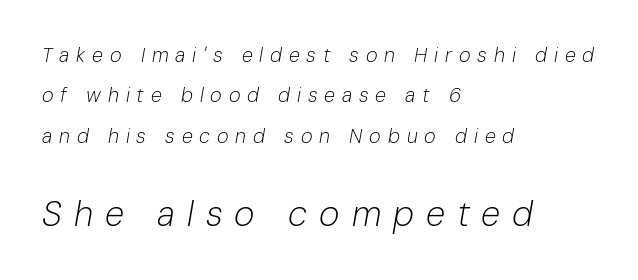
Q: Is the text bold? A: No.
Q: Is the text italic (slanted)? A: Yes, it leans right by about 10 degrees.
Q: Is the text underlined? A: No.
Q: How is the paragraph aligned? A: Left-aligned.
Q: Is the spacing between letters normal or unusually wide? A: Unusually wide.
Q: Is the spacing between lines tight, normal or loose? A: Loose.
Q: Which block of text is set in a larger size, the first (top) or the second (bottom)? A: The second (bottom) one.
Q: Width (condensed, normal, or wide)? A: Normal.
Q: Stroke contrast? A: Low.
Q: x-height? A: Medium.
Q: Monospaced? A: No.
